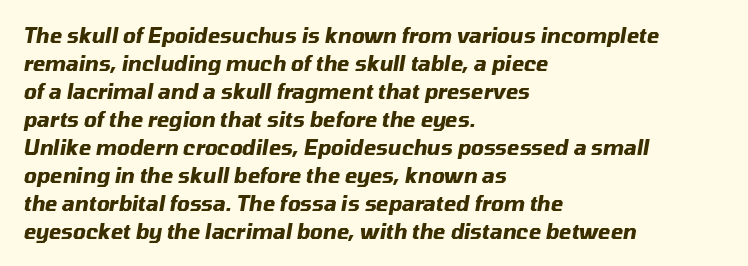
{"italic": "yes", "lean": "right", "slant_degrees": 10, "bold": "yes", "underline": "no", "align": "left", "line_spacing": "normal", "line_spacing_ratio": 1.4, "letter_spacing": "normal", "letter_spacing_em": 0.0, "glyph_px": 20}
